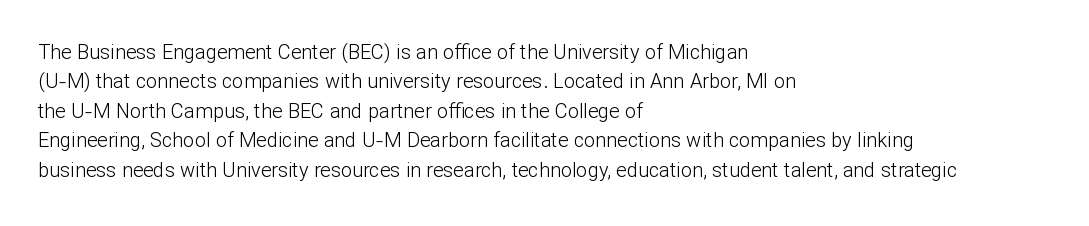
{"italic": "no", "bold": "no", "underline": "no", "align": "left", "line_spacing": "normal", "line_spacing_ratio": 1.47, "letter_spacing": "normal", "letter_spacing_em": 0.0, "glyph_px": 20}
